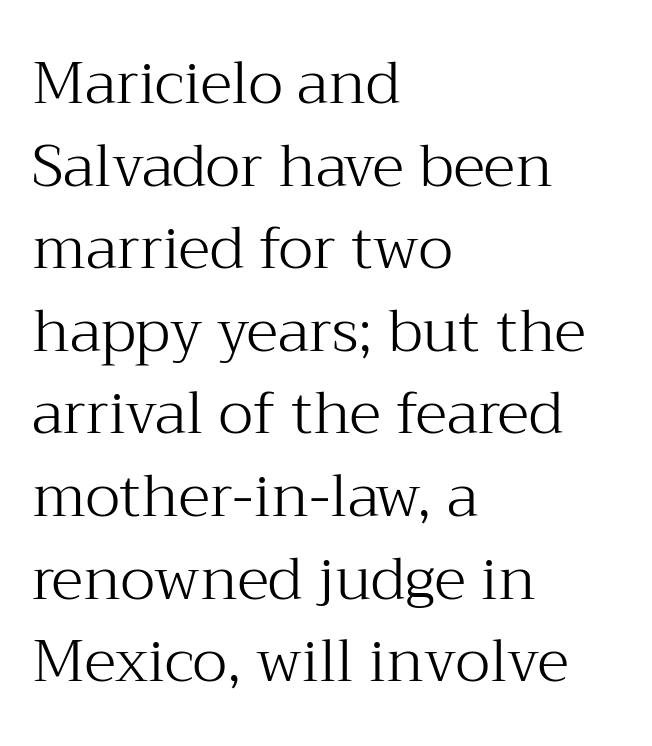
The image shows 59 px light serif type, upright; set left-aligned, normal line spacing (1.4x), normal letter spacing, not underlined; medium stroke contrast and a medium x-height.
